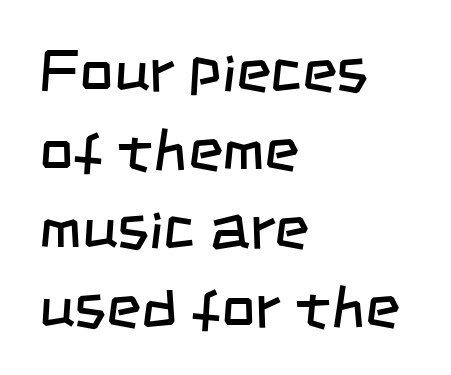
Q: Is the text bold? A: No.
Q: Is the typeface a serif or a sans-serif typeface? A: Sans-serif.
Q: Is the text underlined? A: No.
Q: How is the paragraph aligned? A: Left-aligned.
Q: Is the spacing between letters normal or unusually wide? A: Normal.
Q: Is the spacing between lines tight, normal or loose? A: Normal.
Q: Width (condensed, normal, or wide)? A: Condensed.
Q: Stroke contrast? A: Low.
Q: x-height? A: Large.
Q: Monospaced? A: No.
